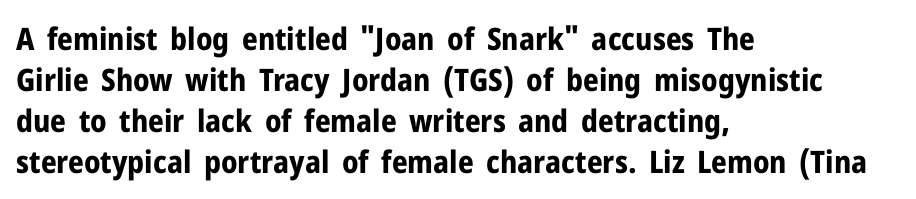
{"serif": "no", "italic": "no", "bold": "yes", "weight": "bold", "width": "normal", "stroke_contrast": "low", "x_height": "medium", "monospaced": "no", "underline": "no", "align": "left", "line_spacing": "normal", "line_spacing_ratio": 1.32, "letter_spacing": "normal", "letter_spacing_em": 0.0, "glyph_px": 31}
